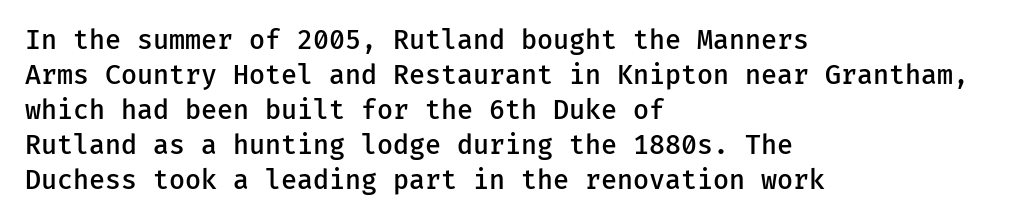
Tracking here is standard; glyphs follow each other at the usual distance. Posture: vertical. This block has exactly the height ordinary leading produces. On the weight axis this lands at semibold, roughly 600. Underline: absent. The rag falls on the right side of this text block.
